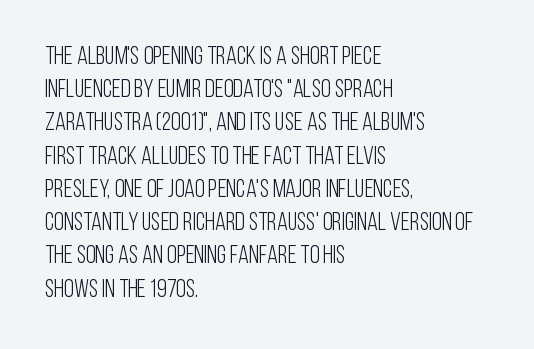
The image shows 25 px text type, upright; set left-aligned, normal line spacing (1.33x), normal letter spacing, not underlined.
